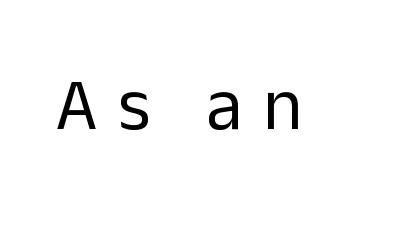
The image shows 73 px regular-weight sans-serif type, upright; set unusually wide letter spacing (+0.28 em), not underlined; low stroke contrast and a medium x-height.
